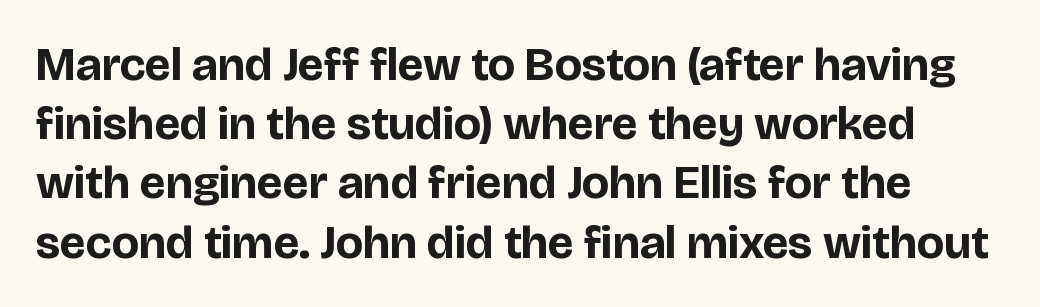
Q: Is the text bold? A: Yes.
Q: Is the text italic (slanted)? A: No, it is upright.
Q: Is the typeface a serif or a sans-serif typeface? A: Sans-serif.
Q: Is the text underlined? A: No.
Q: Is the spacing between letters normal or unusually wide? A: Normal.
Q: Is the spacing between lines tight, normal or loose? A: Normal.
Q: Width (condensed, normal, or wide)? A: Normal.
Q: Stroke contrast? A: Low.
Q: x-height? A: Large.
Q: Monospaced? A: No.
